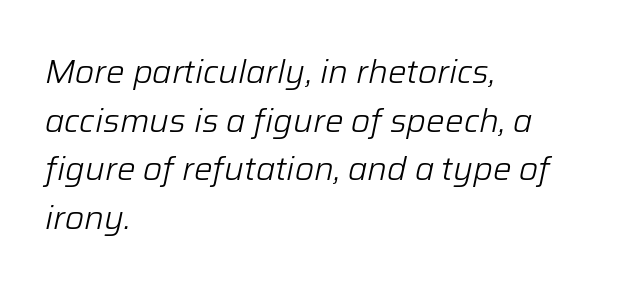
Q: Is the text bold? A: No.
Q: Is the text italic (slanted)? A: Yes, it leans right by about 12 degrees.
Q: Is the text underlined? A: No.
Q: How is the paragraph aligned? A: Left-aligned.
Q: Is the spacing between letters normal or unusually wide? A: Normal.
Q: Is the spacing between lines tight, normal or loose? A: Normal.
Q: Width (condensed, normal, or wide)? A: Normal.
Q: Stroke contrast? A: Low.
Q: x-height? A: Medium.
Q: Monospaced? A: No.
